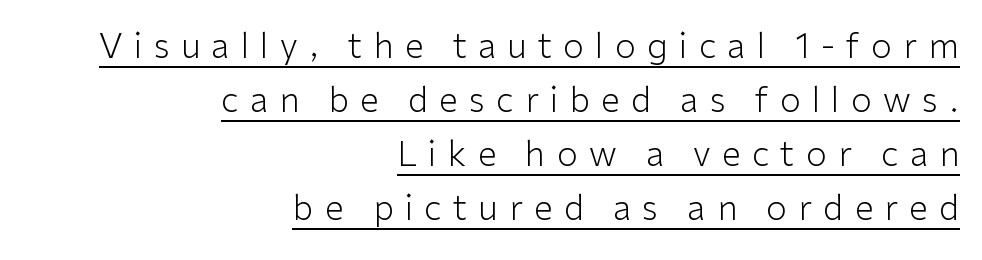
{"serif": "no", "italic": "no", "bold": "no", "weight": "light", "width": "normal", "stroke_contrast": "low", "x_height": "medium", "monospaced": "no", "underline": "yes", "align": "right", "line_spacing": "normal", "line_spacing_ratio": 1.59, "letter_spacing": "wide", "letter_spacing_em": 0.33, "glyph_px": 34}
